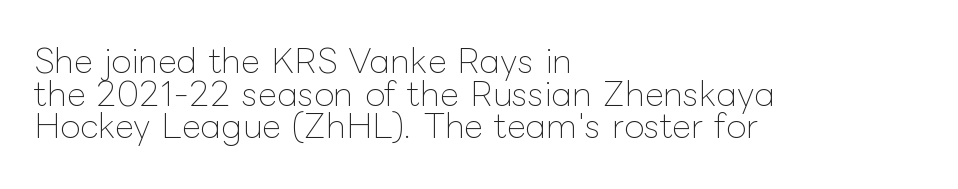
Q: Is the text bold? A: No.
Q: Is the text italic (slanted)? A: No, it is upright.
Q: Is the text underlined? A: No.
Q: How is the paragraph aligned? A: Left-aligned.
Q: Is the spacing between letters normal or unusually wide? A: Normal.
Q: Is the spacing between lines tight, normal or loose? A: Tight.
Q: Width (condensed, normal, or wide)? A: Normal.
Q: Stroke contrast? A: Low.
Q: x-height? A: Medium.
Q: Monospaced? A: No.
